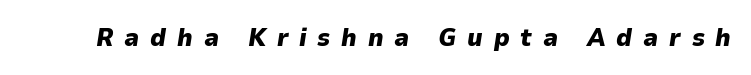
The image shows 25 px bold type, italic (leaning right); set unusually wide letter spacing (+0.43 em), not underlined.
